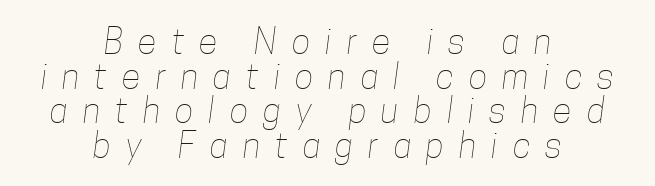
Q: Is the text bold? A: No.
Q: Is the text underlined? A: No.
Q: How is the paragraph aligned? A: Centered.
Q: Is the spacing between letters normal or unusually wide? A: Unusually wide.
Q: Is the spacing between lines tight, normal or loose? A: Tight.
Q: Width (condensed, normal, or wide)? A: Condensed.
Q: Stroke contrast? A: Low.
Q: x-height? A: Medium.
Q: Monospaced? A: No.
